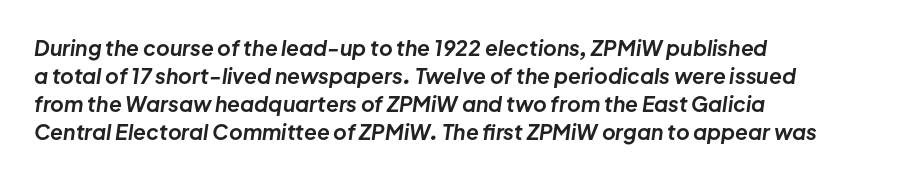
Q: Is the text bold? A: Yes.
Q: Is the text italic (slanted)? A: Yes, it leans right by about 8 degrees.
Q: Is the text underlined? A: No.
Q: How is the paragraph aligned? A: Left-aligned.
Q: Is the spacing between letters normal or unusually wide? A: Normal.
Q: Is the spacing between lines tight, normal or loose? A: Normal.
